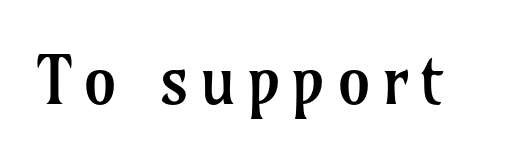
Q: Is the text bold? A: No.
Q: Is the text italic (slanted)? A: No, it is upright.
Q: Is the typeface a serif or a sans-serif typeface? A: Serif.
Q: Is the text underlined? A: No.
Q: Width (condensed, normal, or wide)? A: Normal.
Q: Stroke contrast? A: Low.
Q: x-height? A: Medium.
Q: Monospaced? A: No.
